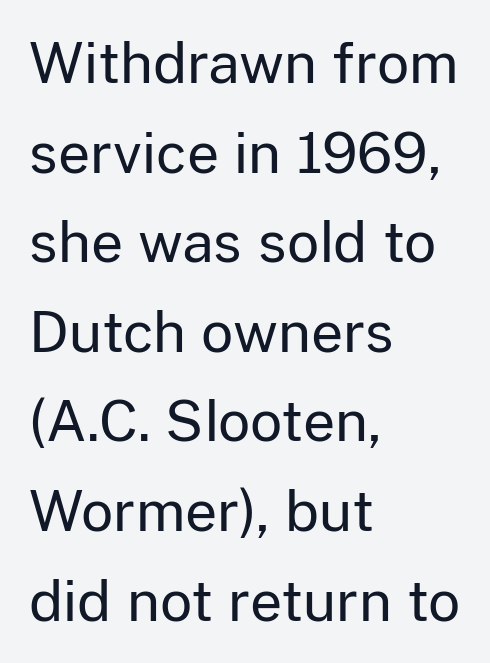
{"serif": "no", "italic": "no", "bold": "no", "weight": "regular", "width": "normal", "stroke_contrast": "low", "x_height": "medium", "monospaced": "no", "underline": "no", "align": "left", "line_spacing": "normal", "line_spacing_ratio": 1.6, "letter_spacing": "normal", "letter_spacing_em": 0.0, "glyph_px": 56}
